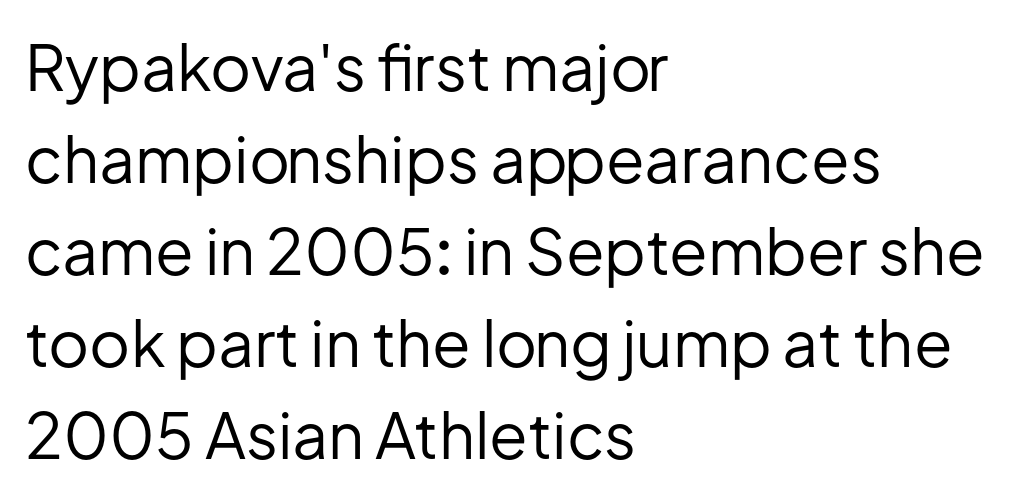
{"serif": "no", "italic": "no", "bold": "no", "weight": "regular", "width": "normal", "stroke_contrast": "low", "x_height": "medium", "monospaced": "no", "underline": "no", "align": "left", "line_spacing": "normal", "line_spacing_ratio": 1.46, "letter_spacing": "normal", "letter_spacing_em": 0.0, "glyph_px": 63}
